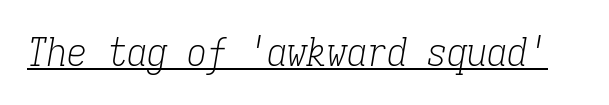
Q: Is the text bold? A: No.
Q: Is the text italic (slanted)? A: Yes, it leans right by about 9 degrees.
Q: Is the typeface a serif or a sans-serif typeface? A: Serif.
Q: Is the text underlined? A: Yes.
Q: Is the spacing between letters normal or unusually wide? A: Normal.
Q: Width (condensed, normal, or wide)? A: Condensed.
Q: Stroke contrast? A: Low.
Q: x-height? A: Medium.
Q: Monospaced? A: Yes.
